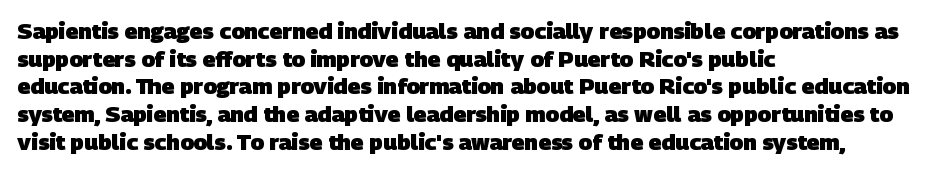
{"bold": "yes", "underline": "no", "align": "left", "line_spacing": "normal", "line_spacing_ratio": 1.26, "letter_spacing": "normal", "letter_spacing_em": 0.0, "glyph_px": 22}
